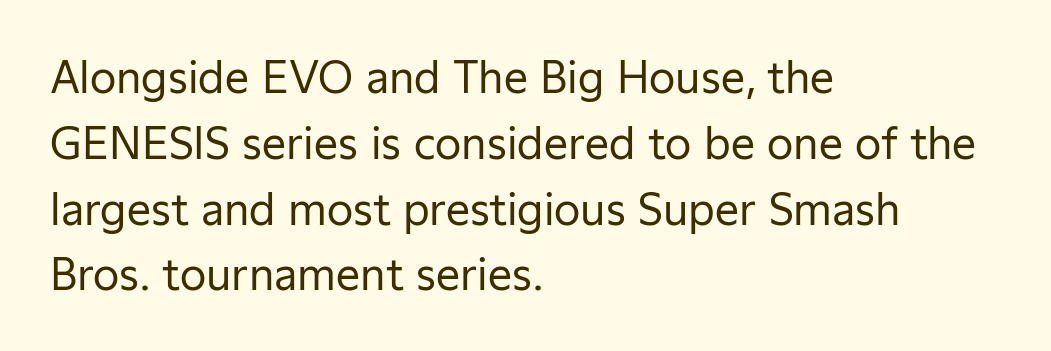
The image shows 43 px regular-weight sans-serif type, upright; set left-aligned, normal line spacing (1.53x), normal letter spacing, not underlined; low stroke contrast and a medium x-height.
